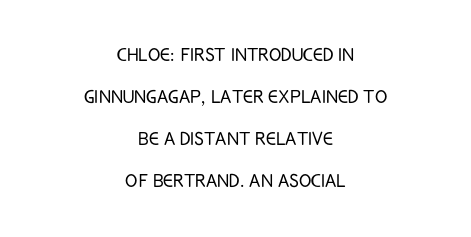
{"italic": "no", "bold": "no", "underline": "no", "align": "center", "line_spacing_ratio": 1.82, "letter_spacing": "normal", "letter_spacing_em": 0.0, "glyph_px": 23}
